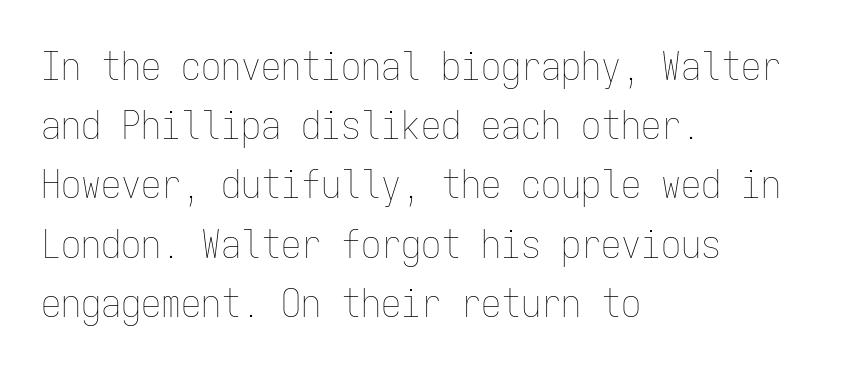
Upright lettering throughout. Nobody touched the tracking dial on this one. The specimen omits any rule beneath the text block's lines. No heavy texture on the line: the type isn't bold. In CSS terms this would be text-align: left. The leading is moderate, giving the passage an even texture.
